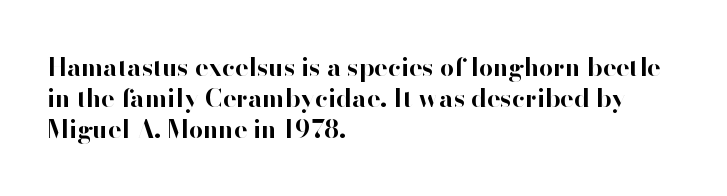
{"italic": "no", "bold": "yes", "underline": "no", "align": "left", "line_spacing": "normal", "line_spacing_ratio": 1.25, "letter_spacing": "normal", "letter_spacing_em": 0.0, "glyph_px": 25}
